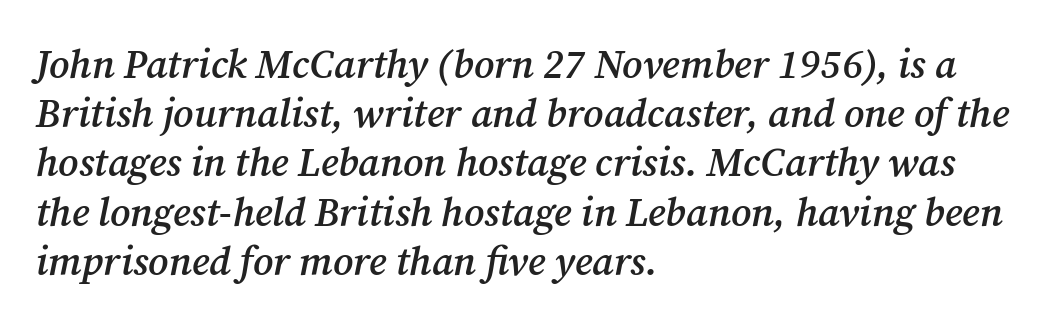
What kind of face is this? One with serifs. Here the designer chose a conventional face with non-uniform glyph widths. The font is running at a semibold setting, under full bold. Here the glyphs are tracked normally, forming tight word shapes.
